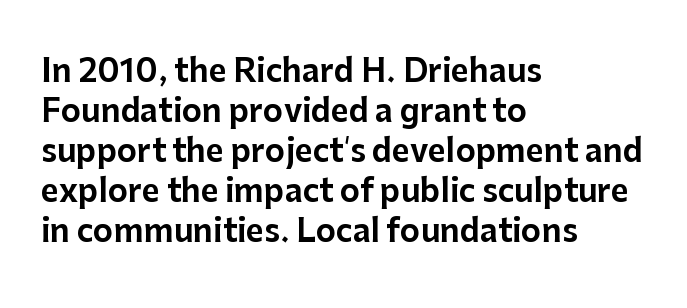
The image shows 31 px sans-serif type, upright; set left-aligned, normal line spacing (1.29x), normal letter spacing, not underlined; low stroke contrast and a medium x-height.
